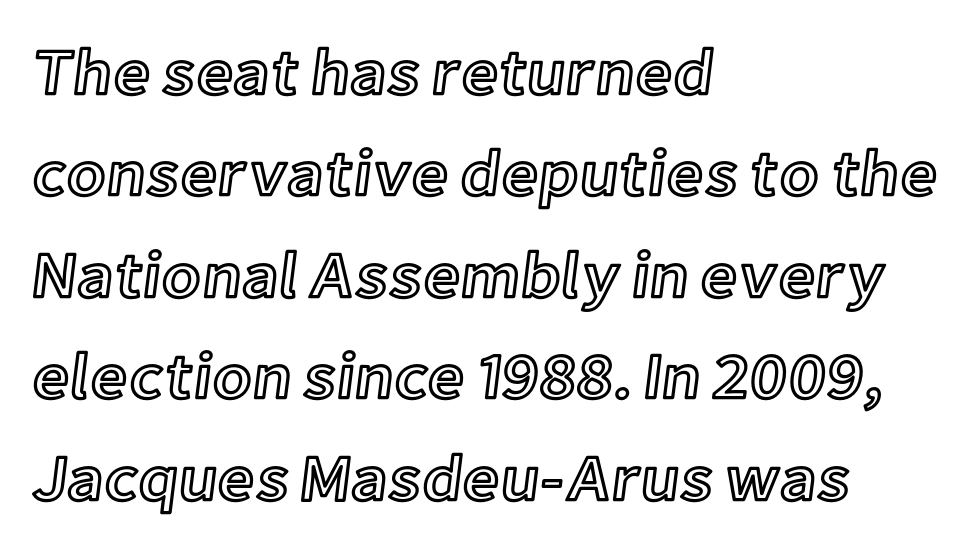
{"width": "normal", "x_height": "medium", "monospaced": "no", "underline": "no", "align": "left", "line_spacing": "normal", "line_spacing_ratio": 1.56, "letter_spacing": "normal", "letter_spacing_em": 0.0, "glyph_px": 65}
